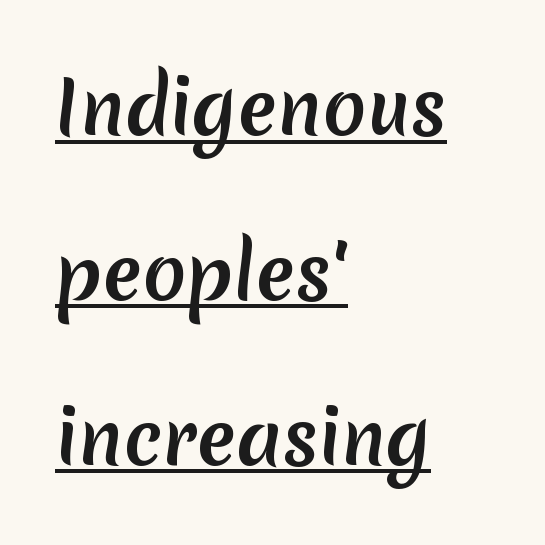
{"serif": "no", "width": "normal", "stroke_contrast": "medium", "x_height": "medium", "monospaced": "no", "underline": "yes", "align": "left", "line_spacing": "loose", "line_spacing_ratio": 2.29, "letter_spacing": "normal", "letter_spacing_em": 0.0, "glyph_px": 72}
